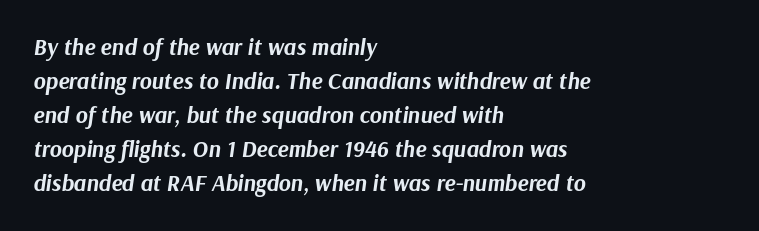
{"italic": "yes", "lean": "right", "slant_degrees": 9, "bold": "yes", "underline": "no", "align": "left", "line_spacing": "normal", "line_spacing_ratio": 1.48, "letter_spacing": "normal", "letter_spacing_em": 0.0, "glyph_px": 23}
